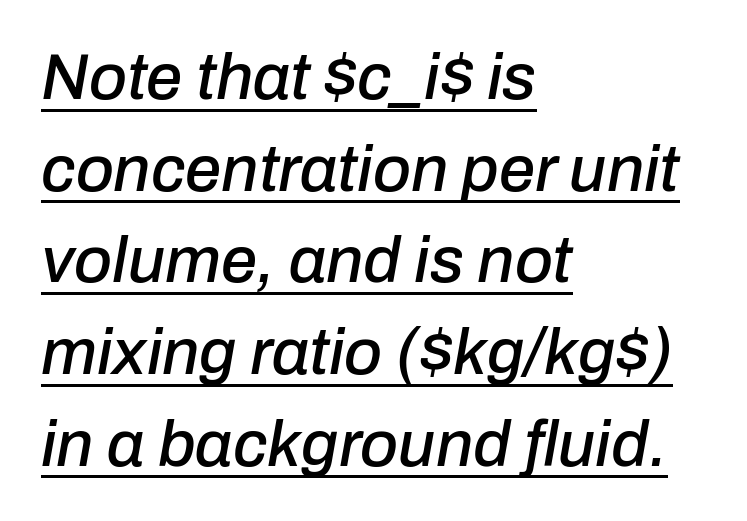
The image shows 65 px text type, italic (leaning right); set left-aligned, normal line spacing (1.41x), normal letter spacing, underlined; low stroke contrast and a medium x-height.
